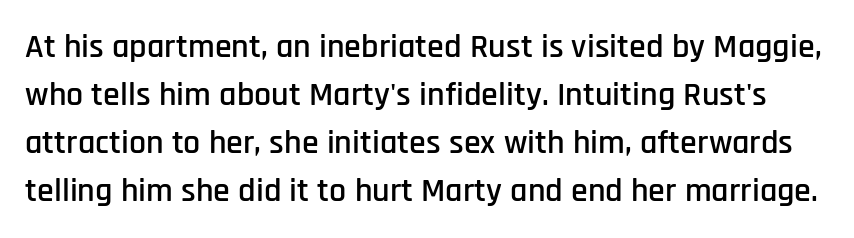
The image shows 34 px condensed sans-serif type, upright; set normal line spacing (1.41x), normal letter spacing, not underlined; low stroke contrast and a large x-height.
